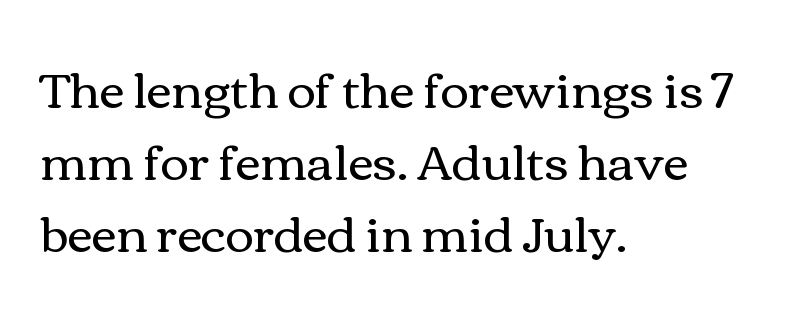
The image shows 49 px regular-weight, wide type, upright; set left-aligned, normal line spacing (1.47x), normal letter spacing, not underlined; a medium x-height.
